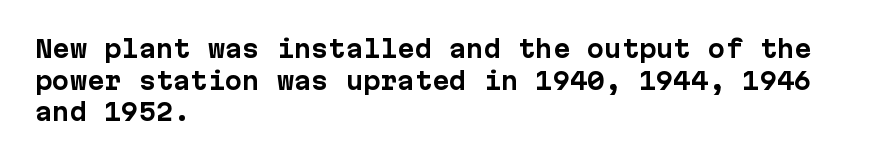
Q: Is the text bold? A: Yes.
Q: Is the text italic (slanted)? A: No, it is upright.
Q: Is the text underlined? A: No.
Q: How is the paragraph aligned? A: Left-aligned.
Q: Is the spacing between letters normal or unusually wide? A: Normal.
Q: Is the spacing between lines tight, normal or loose? A: Normal.
